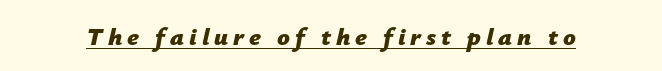
The image shows 25 px bold type, italic (leaning right); set unusually wide letter spacing (+0.2 em), underlined.
